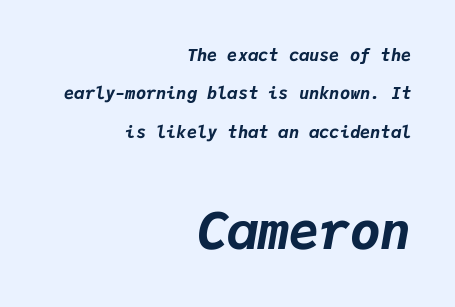
Q: Is the text bold? A: Yes.
Q: Is the text italic (slanted)? A: Yes, it leans right by about 9 degrees.
Q: Is the text underlined? A: No.
Q: How is the paragraph aligned? A: Right-aligned.
Q: Is the spacing between letters normal or unusually wide? A: Normal.
Q: Is the spacing between lines tight, normal or loose? A: Loose.
Q: Which block of text is set in a larger size, the first (top) or the second (bottom)? A: The second (bottom) one.
Q: Width (condensed, normal, or wide)? A: Normal.
Q: Stroke contrast? A: Low.
Q: x-height? A: Medium.
Q: Monospaced? A: Yes.
